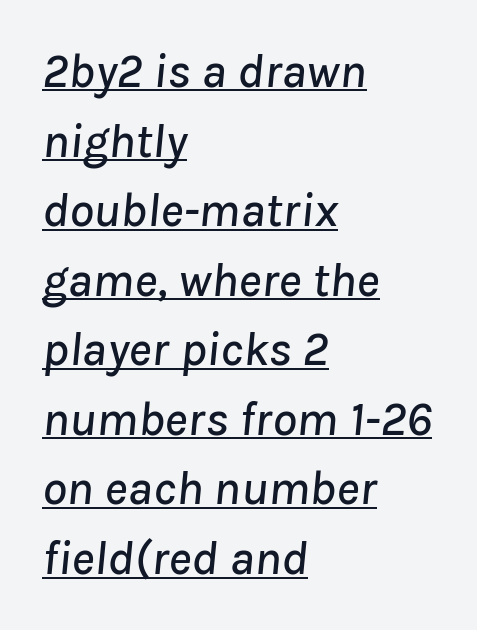
Compared with a centered layout, this one pins lines to the left instead. The words here are underlined. How are the letters spaced? Ordinarily, with no added tracking. The rendering uses natural spacing where letterforms have individual widths. This block has exactly the height ordinary leading produces.
